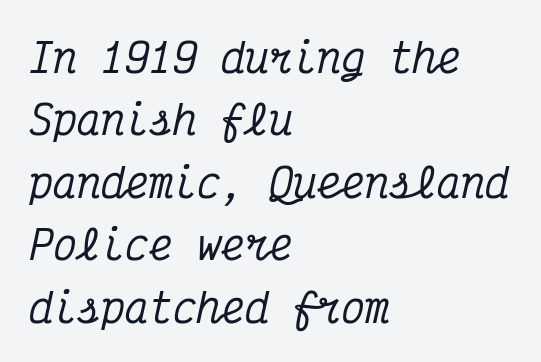
Layout note: lines flush left. Tracking value appears to be zero — textbook default spacing. The space beneath each line is pristine and unruled. Evenly set lines give the paragraph a standard silhouette. A typesetter would call this monospace, since all characters share one set width.
